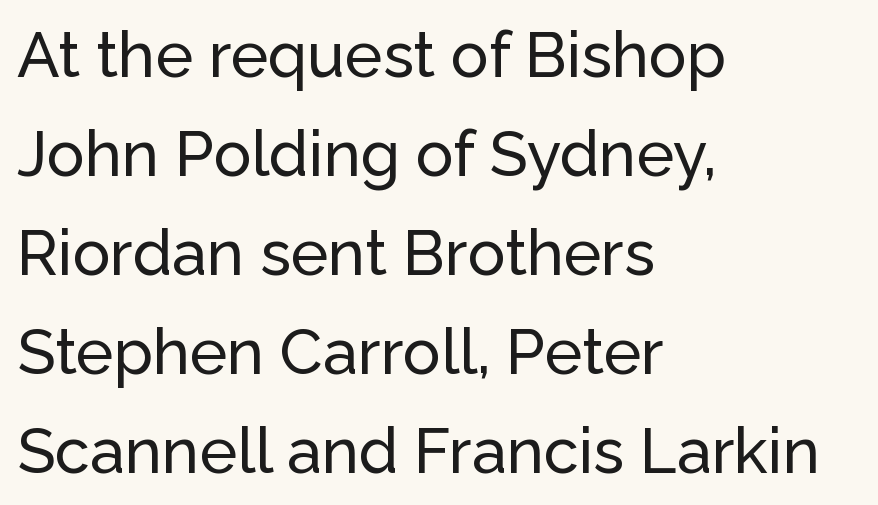
Q: Is the text italic (slanted)? A: No, it is upright.
Q: Is the typeface a serif or a sans-serif typeface? A: Sans-serif.
Q: Is the text underlined? A: No.
Q: How is the paragraph aligned? A: Left-aligned.
Q: Is the spacing between letters normal or unusually wide? A: Normal.
Q: Is the spacing between lines tight, normal or loose? A: Normal.
Q: Width (condensed, normal, or wide)? A: Normal.
Q: Stroke contrast? A: Low.
Q: x-height? A: Medium.
Q: Monospaced? A: No.
